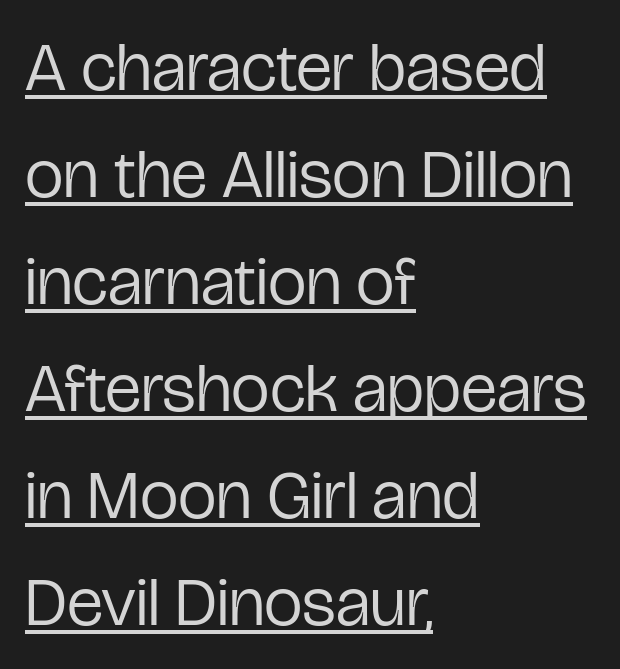
The image shows 69 px regular-weight, condensed sans-serif type, upright; set left-aligned, normal line spacing (1.55x), normal letter spacing, underlined; low stroke contrast and a medium x-height.
